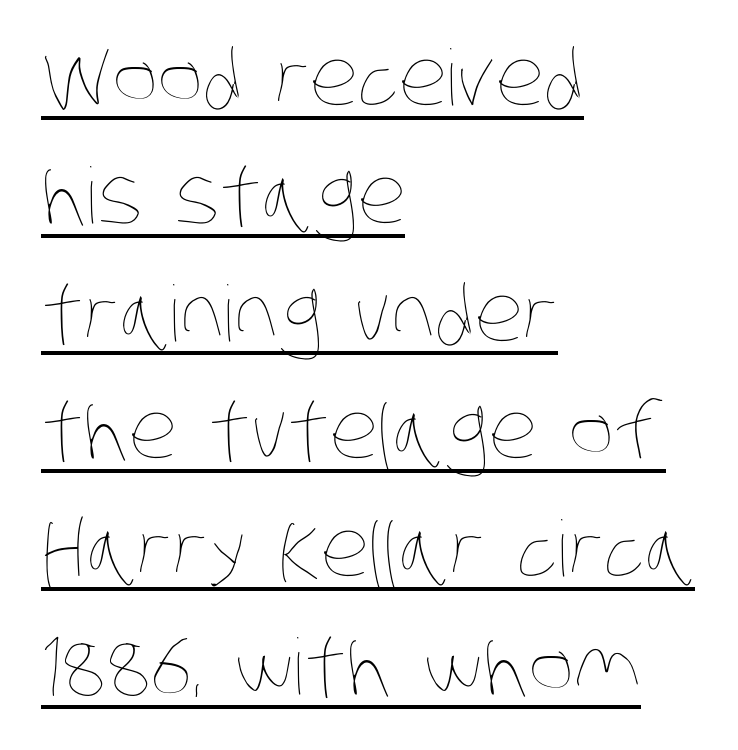
Bold? No — there's no thickening of the strokes. The glyphs are accompanied by a horizontal stroke just below them. The block of text has a typical density, with ordinary space between rows. Between one letter and the next there's only the usual sliver of space. The passage shown is typed in a proportional face where columns would drift.
